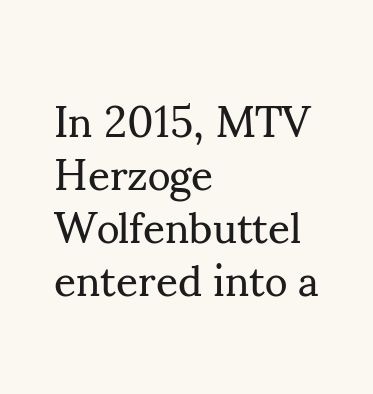
Q: Is the text bold? A: No.
Q: Is the text italic (slanted)? A: No, it is upright.
Q: Is the typeface a serif or a sans-serif typeface? A: Serif.
Q: Is the text underlined? A: No.
Q: How is the paragraph aligned? A: Left-aligned.
Q: Is the spacing between letters normal or unusually wide? A: Normal.
Q: Width (condensed, normal, or wide)? A: Normal.
Q: Stroke contrast? A: Medium.
Q: x-height? A: Small.
Q: Monospaced? A: No.
